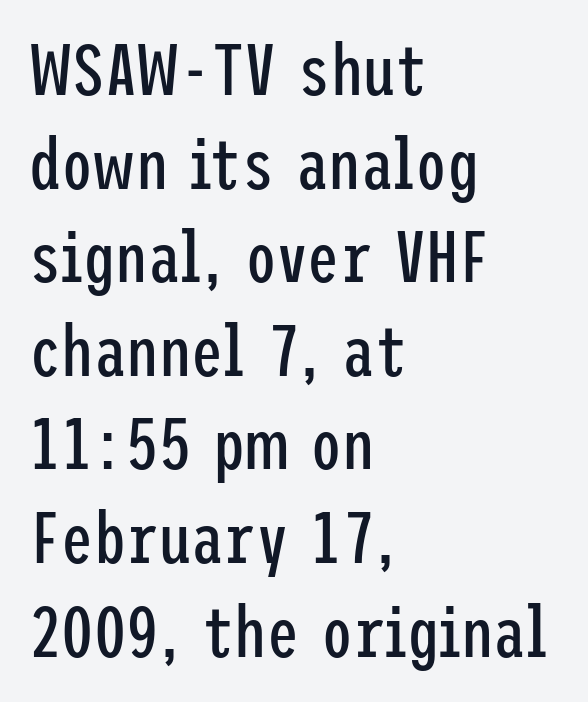
Q: Is the text bold? A: No.
Q: Is the text italic (slanted)? A: No, it is upright.
Q: Is the typeface a serif or a sans-serif typeface? A: Sans-serif.
Q: Is the text underlined? A: No.
Q: How is the paragraph aligned? A: Left-aligned.
Q: Is the spacing between letters normal or unusually wide? A: Normal.
Q: Is the spacing between lines tight, normal or loose? A: Normal.
Q: Width (condensed, normal, or wide)? A: Condensed.
Q: Stroke contrast? A: Low.
Q: x-height? A: Medium.
